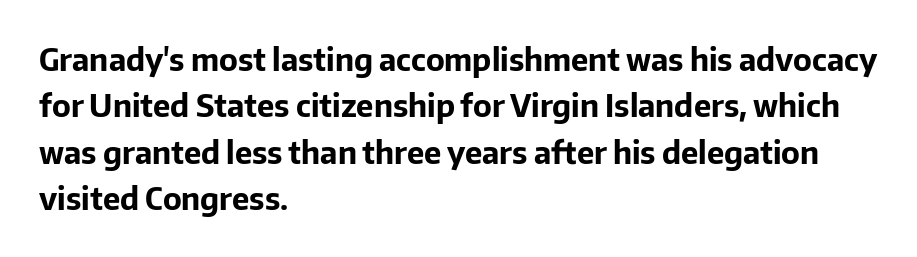
Q: Is the text bold? A: Yes.
Q: Is the text italic (slanted)? A: No, it is upright.
Q: Is the typeface a serif or a sans-serif typeface? A: Sans-serif.
Q: Is the text underlined? A: No.
Q: How is the paragraph aligned? A: Left-aligned.
Q: Is the spacing between letters normal or unusually wide? A: Normal.
Q: Is the spacing between lines tight, normal or loose? A: Normal.
Q: Width (condensed, normal, or wide)? A: Normal.
Q: Stroke contrast? A: Low.
Q: x-height? A: Medium.
Q: Monospaced? A: No.
